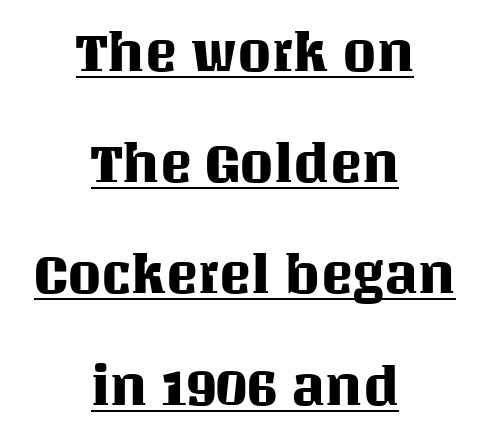
The image shows 54 px text type, upright; set centered, loose line spacing (2.06x), normal letter spacing, underlined; medium stroke contrast and a large x-height.
